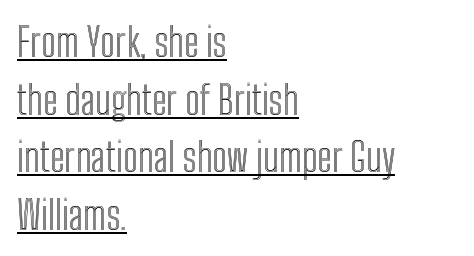
Q: Is the text italic (slanted)? A: No, it is upright.
Q: Is the text underlined? A: Yes.
Q: How is the paragraph aligned? A: Left-aligned.
Q: Is the spacing between letters normal or unusually wide? A: Normal.
Q: Is the spacing between lines tight, normal or loose? A: Normal.
Q: Width (condensed, normal, or wide)? A: Condensed.
Q: x-height? A: Medium.
Q: Monospaced? A: No.
